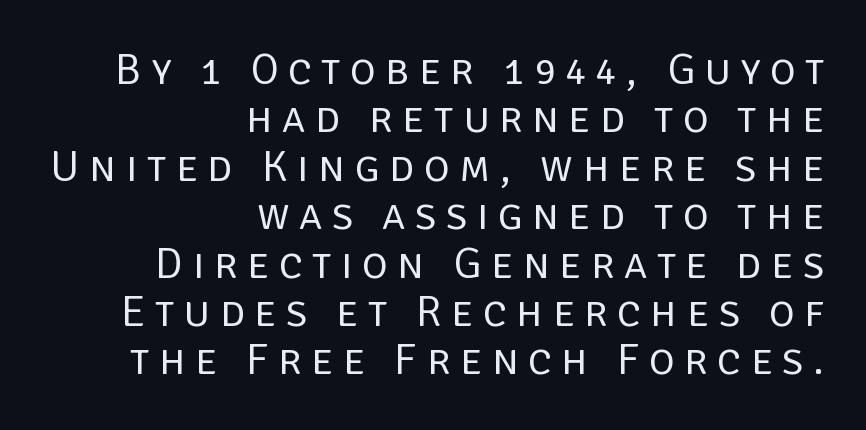
{"serif": "no", "italic": "no", "bold": "no", "weight": "regular", "width": "normal", "stroke_contrast": "low", "x_height": "large", "monospaced": "no", "underline": "no", "align": "right", "line_spacing": "tight", "line_spacing_ratio": 1.1, "letter_spacing": "wide", "letter_spacing_em": 0.22, "glyph_px": 44}
